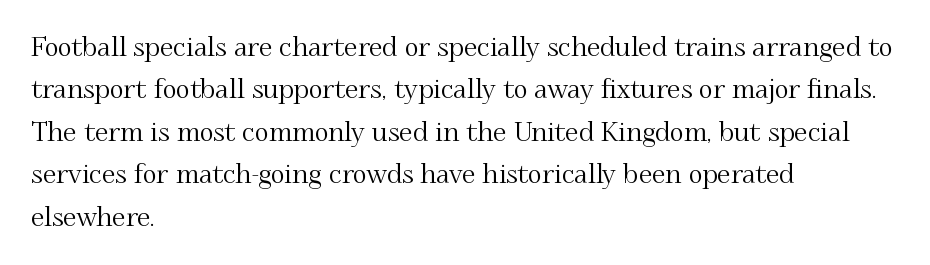
Successive baselines arrive at the customary interval. Tall strokes in this sample are plumb rather than angled. Where is the straight margin? On the left. Lines of text with bare space underneath. Each word holds together tightly as a unit, with standard inter-letter gaps.
